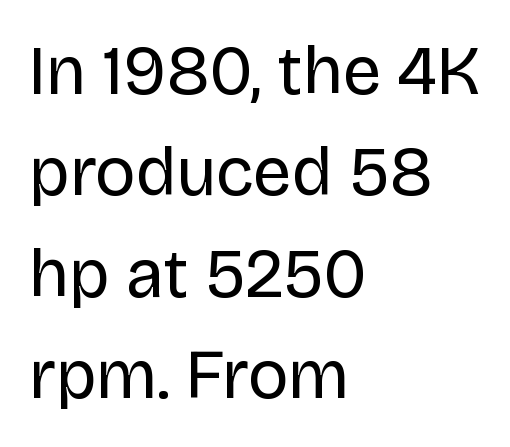
Compared with a typical body face, this is equally light or lighter still. Tracking value appears to be zero — textbook default spacing. Looks like regular typesetting: each glyph gets only the width it needs. The letters stand straight up with perfectly vertical stems.
